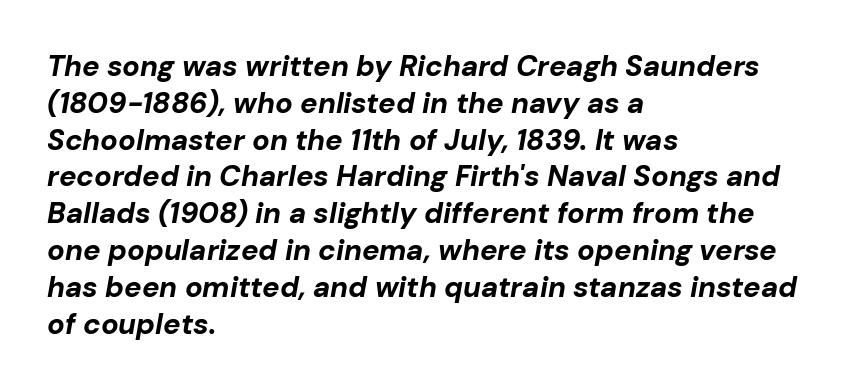
The image shows 29 px bold type, italic (leaning right); set left-aligned, normal line spacing (1.27x), normal letter spacing, not underlined; low stroke contrast and a medium x-height.
